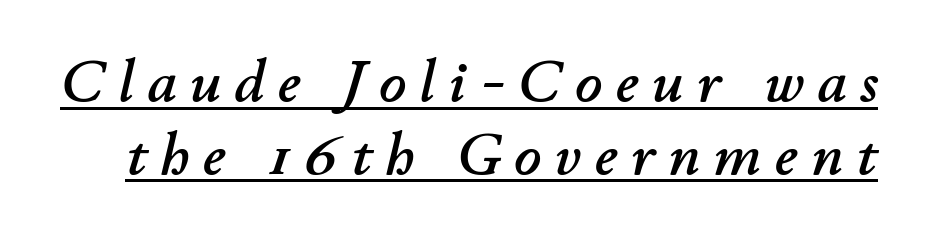
Do the characters align in a grid? No, the font is proportional. The face used here appears with an underline applied. The tracking reads as deliberately expanded to a designer's eye. The letters are slanted; this is an italic face.
